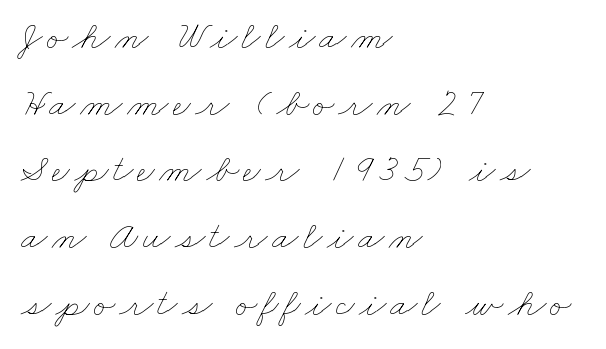
Q: Is the text bold? A: No.
Q: Is the text underlined? A: No.
Q: How is the paragraph aligned? A: Left-aligned.
Q: Width (condensed, normal, or wide)? A: Wide.
Q: Stroke contrast? A: Low.
Q: x-height? A: Small.
Q: Monospaced? A: No.
